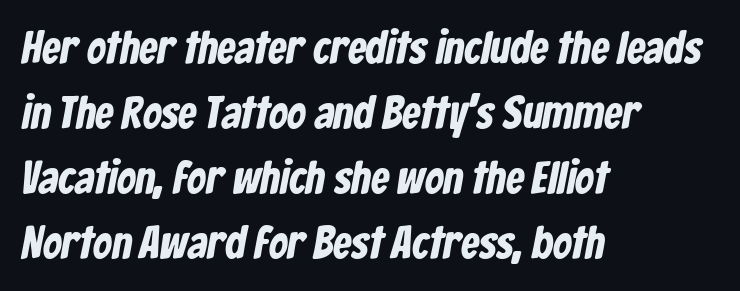
The image shows 46 px condensed sans-serif type; set left-aligned, normal line spacing (1.41x), normal letter spacing, not underlined; low stroke contrast and a medium x-height.
